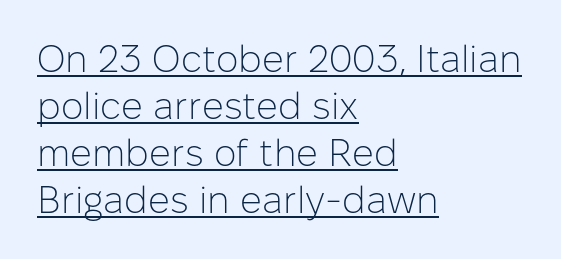
Q: Is the text bold? A: No.
Q: Is the text italic (slanted)? A: No, it is upright.
Q: Is the typeface a serif or a sans-serif typeface? A: Sans-serif.
Q: Is the text underlined? A: Yes.
Q: How is the paragraph aligned? A: Left-aligned.
Q: Is the spacing between letters normal or unusually wide? A: Normal.
Q: Width (condensed, normal, or wide)? A: Normal.
Q: Stroke contrast? A: Low.
Q: x-height? A: Medium.
Q: Monospaced? A: No.
